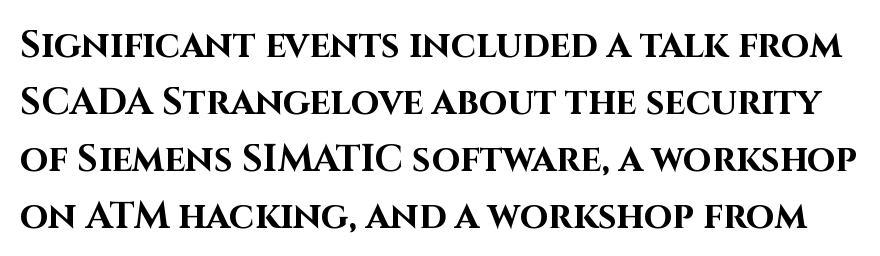
Q: Is the text bold? A: Yes.
Q: Is the text italic (slanted)? A: No, it is upright.
Q: Is the typeface a serif or a sans-serif typeface? A: Sans-serif.
Q: Is the text underlined? A: No.
Q: Is the spacing between letters normal or unusually wide? A: Normal.
Q: Is the spacing between lines tight, normal or loose? A: Normal.
Q: Width (condensed, normal, or wide)? A: Normal.
Q: Stroke contrast? A: High.
Q: x-height? A: Large.
Q: Monospaced? A: No.
